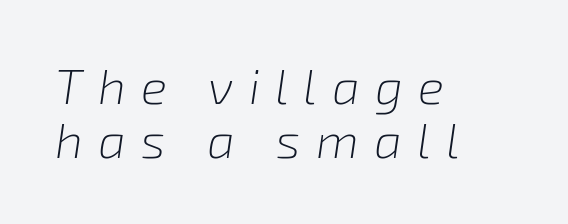
The image shows 49 px light type, italic (leaning right); set left-aligned, tight line spacing (1.11x), unusually wide letter spacing (+0.31 em), not underlined; low stroke contrast and a medium x-height.
